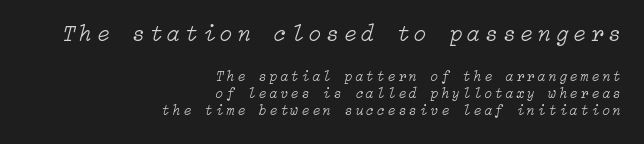
The image shows 23 px text type, italic (leaning right); set right-aligned, line spacing 1.21x, unusually wide letter spacing (+0.22 em), not underlined; the first (top) block is 1.64x larger.
